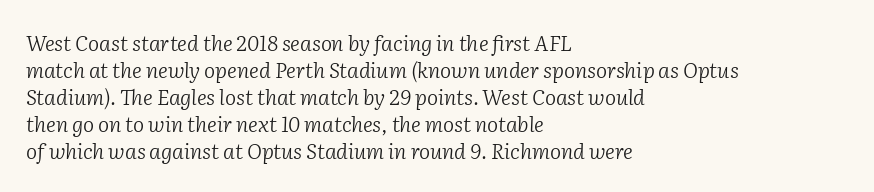
{"italic": "yes", "lean": "right", "slant_degrees": 2, "bold": "no", "underline": "no", "align": "left", "line_spacing": "normal", "line_spacing_ratio": 1.28, "letter_spacing": "normal", "letter_spacing_em": 0.0, "glyph_px": 21}
